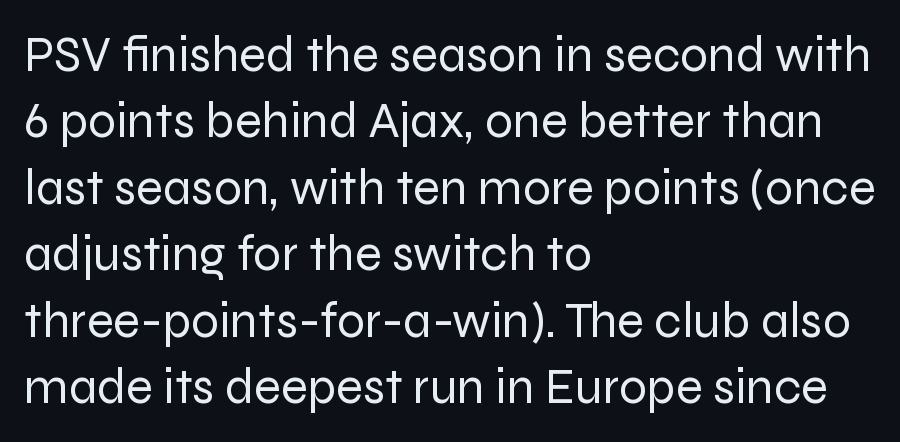
Descender tails drop into unmarked territory. Examine the stroke ends and you'll find no serifs. These lines sit exactly where default settings would place them. Every stem runs plumb, perpendicular to the baseline.
